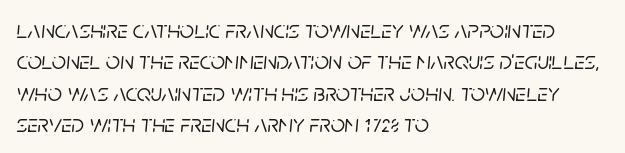
The image shows 25 px text type, italic (leaning right); set left-aligned, normal line spacing (1.26x), normal letter spacing, not underlined.
